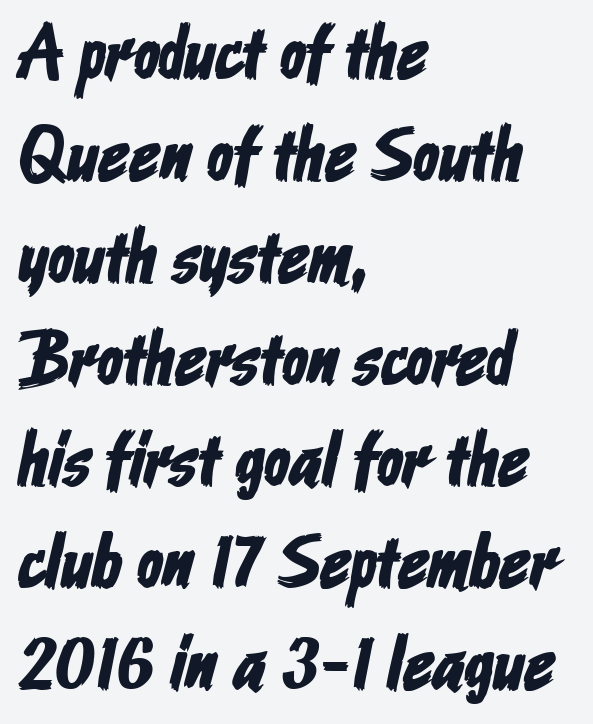
{"serif": "no", "width": "condensed", "stroke_contrast": "low", "x_height": "medium", "monospaced": "no", "underline": "no", "align": "left", "line_spacing": "normal", "line_spacing_ratio": 1.34, "letter_spacing": "normal", "letter_spacing_em": 0.0, "glyph_px": 76}
